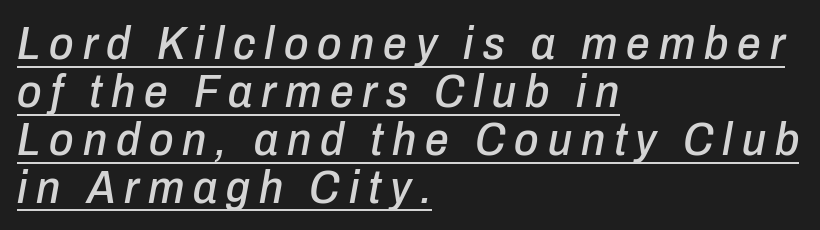
Q: Is the text italic (slanted)? A: Yes, it leans right by about 10 degrees.
Q: Is the text underlined? A: Yes.
Q: How is the paragraph aligned? A: Left-aligned.
Q: Is the spacing between lines tight, normal or loose? A: Tight.
Q: Width (condensed, normal, or wide)? A: Condensed.
Q: Stroke contrast? A: Low.
Q: x-height? A: Medium.
Q: Monospaced? A: No.
